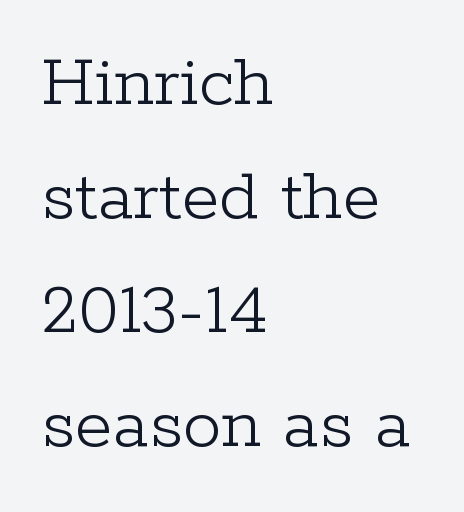
The image shows 77 px light serif type, upright; set left-aligned, normal line spacing (1.48x), normal letter spacing, not underlined; low stroke contrast and a medium x-height.
